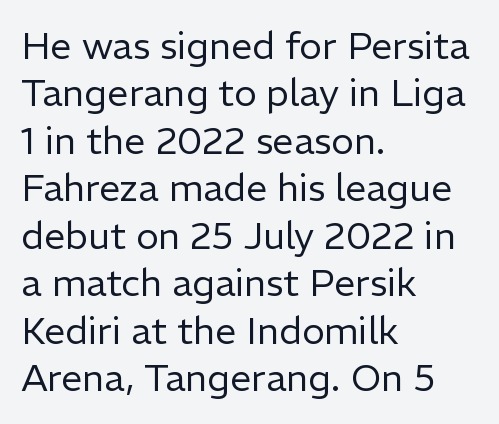
Q: Is the text bold? A: No.
Q: Is the text italic (slanted)? A: No, it is upright.
Q: Is the typeface a serif or a sans-serif typeface? A: Sans-serif.
Q: Is the text underlined? A: No.
Q: How is the paragraph aligned? A: Left-aligned.
Q: Is the spacing between letters normal or unusually wide? A: Normal.
Q: Is the spacing between lines tight, normal or loose? A: Normal.
Q: Width (condensed, normal, or wide)? A: Normal.
Q: Stroke contrast? A: Low.
Q: x-height? A: Medium.
Q: Monospaced? A: No.
